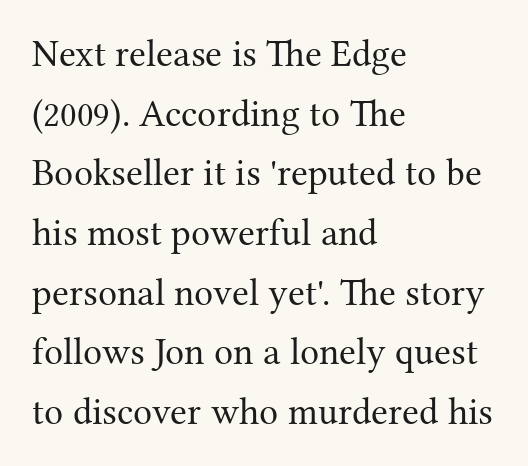
Q: Is the text bold? A: No.
Q: Is the text italic (slanted)? A: No, it is upright.
Q: Is the typeface a serif or a sans-serif typeface? A: Serif.
Q: Is the text underlined? A: No.
Q: How is the paragraph aligned? A: Left-aligned.
Q: Is the spacing between letters normal or unusually wide? A: Normal.
Q: Is the spacing between lines tight, normal or loose? A: Normal.
Q: Width (condensed, normal, or wide)? A: Normal.
Q: Stroke contrast? A: Medium.
Q: x-height? A: Medium.
Q: Monospaced? A: No.
